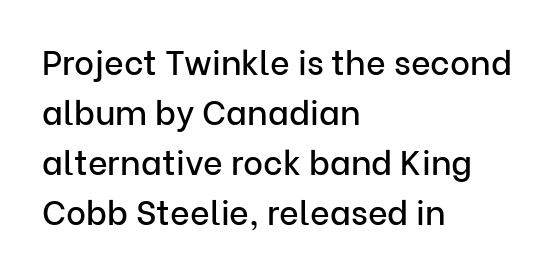
The image shows 34 px sans-serif type, upright; set left-aligned, normal line spacing (1.47x), normal letter spacing, not underlined; low stroke contrast and a medium x-height.
